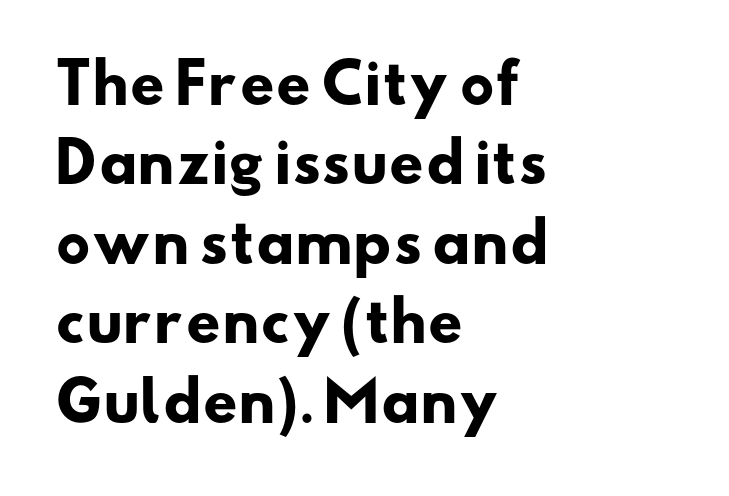
Q: Is the text bold? A: Yes.
Q: Is the typeface a serif or a sans-serif typeface? A: Sans-serif.
Q: Is the text underlined? A: No.
Q: How is the paragraph aligned? A: Left-aligned.
Q: Is the spacing between letters normal or unusually wide? A: Normal.
Q: Is the spacing between lines tight, normal or loose? A: Normal.
Q: Width (condensed, normal, or wide)? A: Wide.
Q: Stroke contrast? A: Low.
Q: x-height? A: Small.
Q: Monospaced? A: No.
